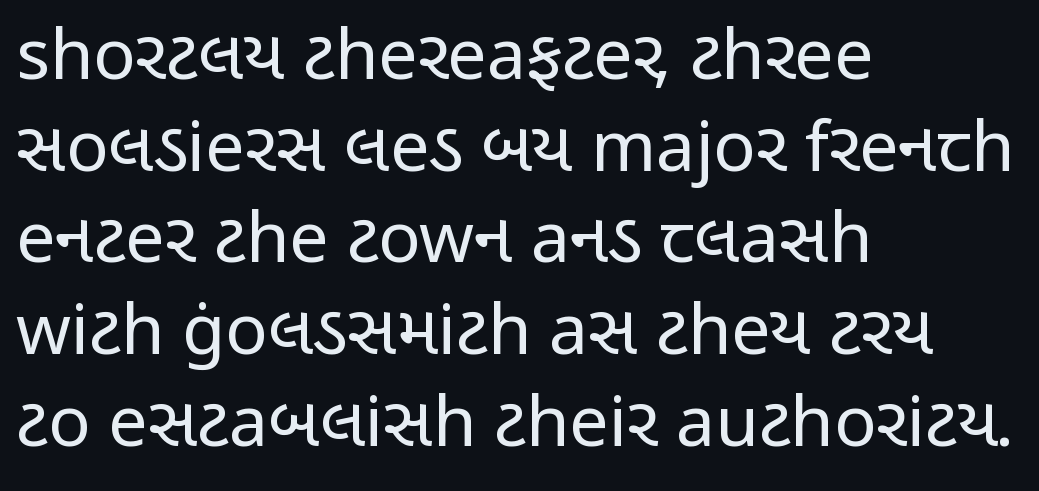
The image shows 70 px regular-weight, condensed sans-serif type, upright; set left-aligned, normal line spacing (1.31x), normal letter spacing, not underlined; low stroke contrast and a medium x-height.
